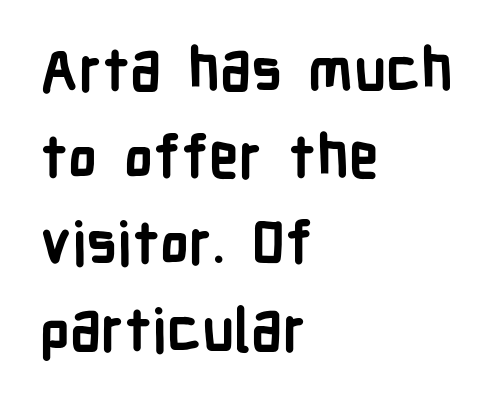
Does extra space separate the letters? No, they use regular spacing. Students, this is bold: see how much ink each stroke carries. A roman cut, with each character standing at attention. A typesetter would call this leading conventional body-copy spacing.
